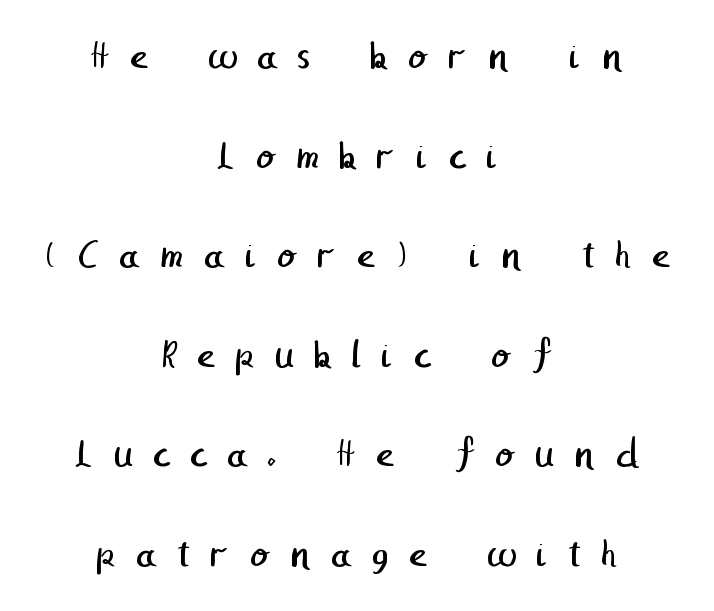
The image shows 42 px regular-weight sans-serif type; set centered, loose line spacing (2.37x), unusually wide letter spacing (+0.48 em), not underlined; low stroke contrast and a medium x-height.
